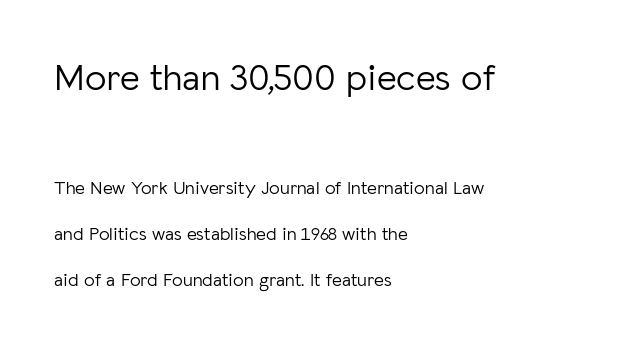
{"serif": "no", "italic": "no", "bold": "no", "weight": "light", "width": "normal", "stroke_contrast": "low", "x_height": "medium", "monospaced": "no", "underline": "no", "align": "left", "line_spacing": "loose", "line_spacing_ratio": 2.42, "letter_spacing": "normal", "letter_spacing_em": 0.0, "larger_block": "first", "size_ratio": 2.0, "glyph_px": 38}
